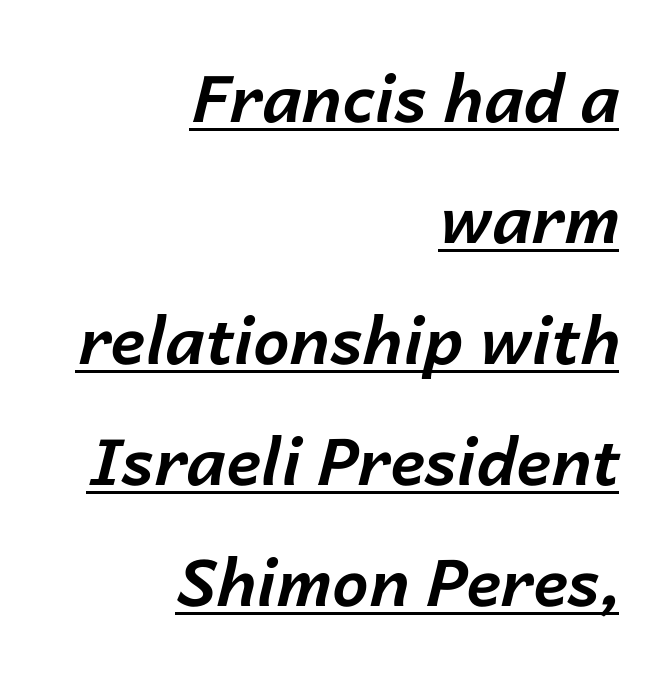
{"italic": "yes", "lean": "right", "slant_degrees": 14, "bold": "yes", "weight": "bold", "width": "normal", "stroke_contrast": "low", "x_height": "medium", "monospaced": "no", "underline": "yes", "align": "right", "line_spacing_ratio": 1.86, "letter_spacing": "normal", "letter_spacing_em": 0.0, "glyph_px": 65}
